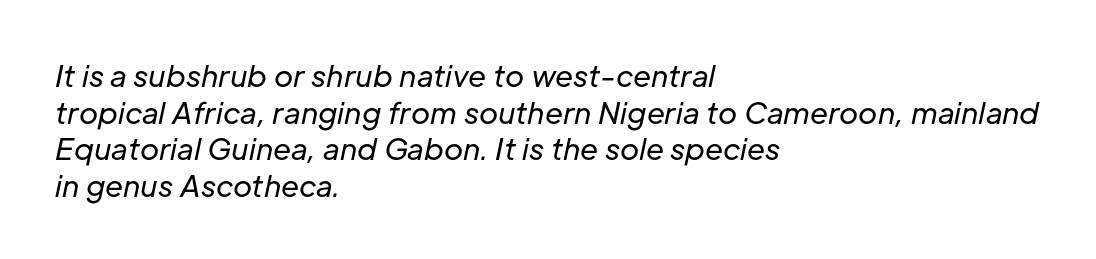
{"italic": "yes", "lean": "right", "slant_degrees": 12, "bold": "no", "weight": "regular", "width": "normal", "stroke_contrast": "low", "x_height": "medium", "monospaced": "no", "underline": "no", "align": "left", "line_spacing": "normal", "line_spacing_ratio": 1.26, "letter_spacing": "normal", "letter_spacing_em": 0.0, "glyph_px": 29}
